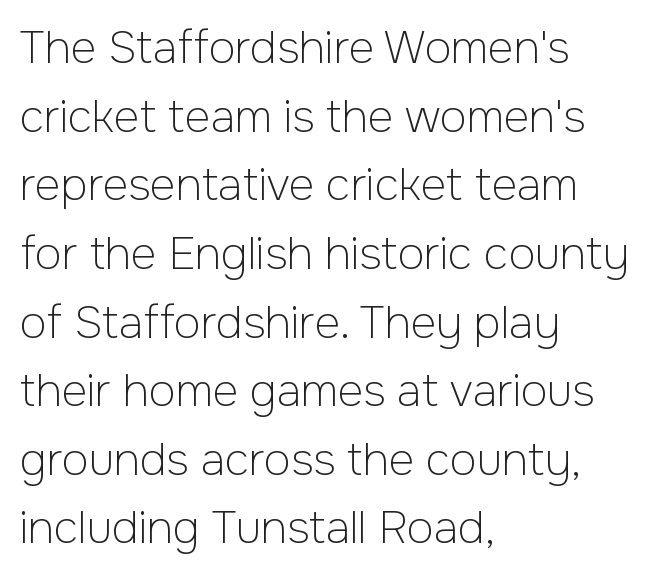
What's the leading like? Ordinary, nothing unusual. This sample has the flowing, uneven cadence of proportional lettering. This is the regular roman posture of the typeface. A typesetter would call this zero additional tracking. A quiet, ordinary-to-light weight characterises the typeface. Horizontally, the lines are justified to the leading edge only.
